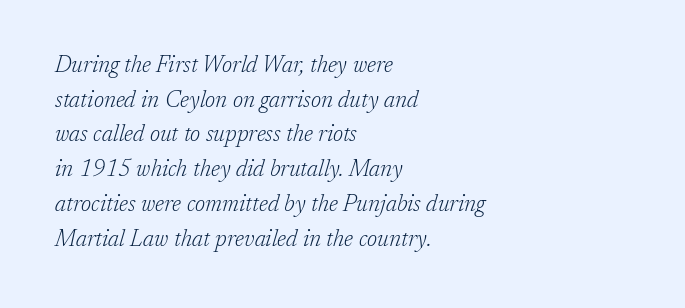
The image shows 23 px text type, italic (leaning right); set left-aligned, normal line spacing (1.51x), normal letter spacing, not underlined.
